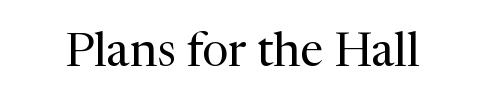
Q: Is the text bold? A: No.
Q: Is the text italic (slanted)? A: No, it is upright.
Q: Is the typeface a serif or a sans-serif typeface? A: Serif.
Q: Is the text underlined? A: No.
Q: Is the spacing between letters normal or unusually wide? A: Normal.
Q: Width (condensed, normal, or wide)? A: Normal.
Q: Stroke contrast? A: Medium.
Q: x-height? A: Medium.
Q: Monospaced? A: No.
